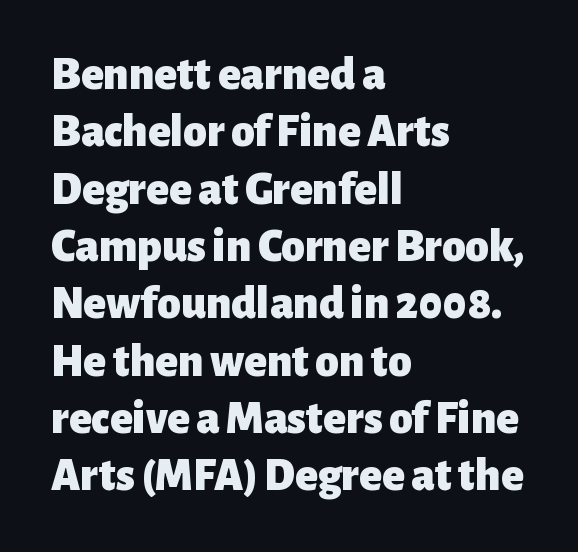
Bare-footed words on every line. Emphasis by weight is at full strength: bold. The passage shown is typed in a proportional face where columns would drift. Nothing unusual about the tracking: characters are spaced as the font intends. You can tell from the bare stems that sans-serif type was used. The paragraph has a hard left edge and a soft right edge.
